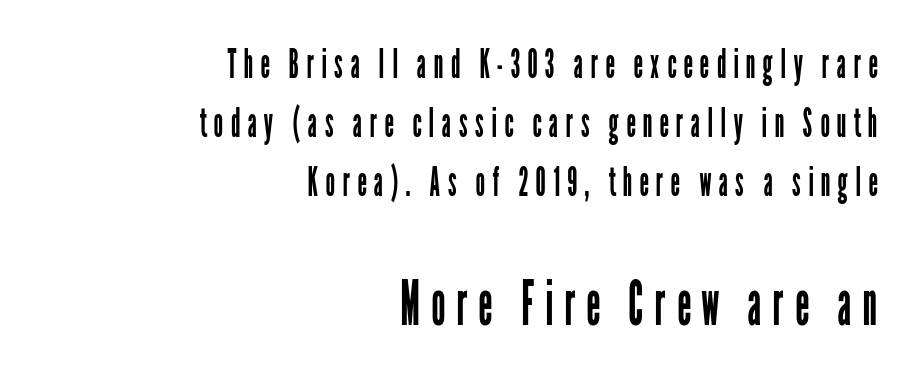
Q: Is the text bold? A: No.
Q: Is the text italic (slanted)? A: No, it is upright.
Q: Is the typeface a serif or a sans-serif typeface? A: Sans-serif.
Q: Is the text underlined? A: No.
Q: How is the paragraph aligned? A: Right-aligned.
Q: Is the spacing between lines tight, normal or loose? A: Normal.
Q: Which block of text is set in a larger size, the first (top) or the second (bottom)? A: The second (bottom) one.
Q: Width (condensed, normal, or wide)? A: Condensed.
Q: Stroke contrast? A: Low.
Q: x-height? A: Medium.
Q: Monospaced? A: No.
